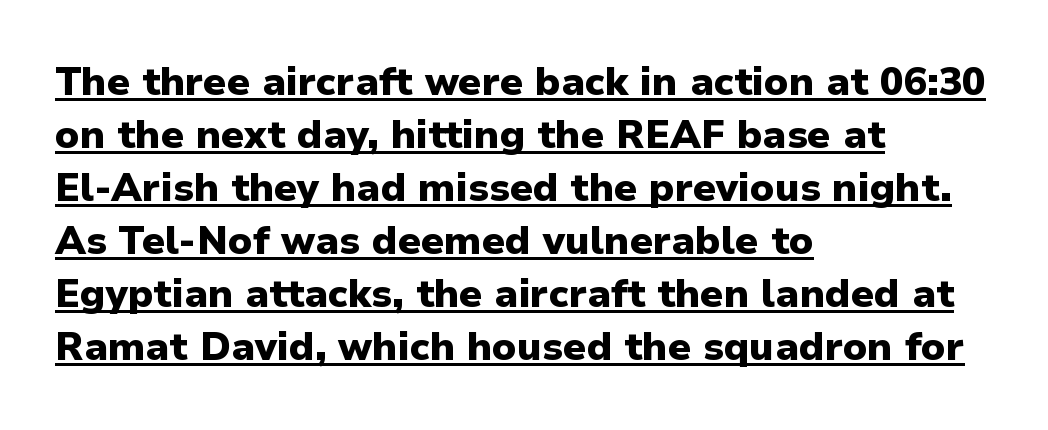
{"serif": "no", "italic": "no", "bold": "yes", "weight": "heavy", "width": "normal", "stroke_contrast": "low", "x_height": "medium", "monospaced": "no", "underline": "yes", "align": "left", "line_spacing": "normal", "line_spacing_ratio": 1.36, "letter_spacing": "normal", "letter_spacing_em": 0.0, "glyph_px": 39}
